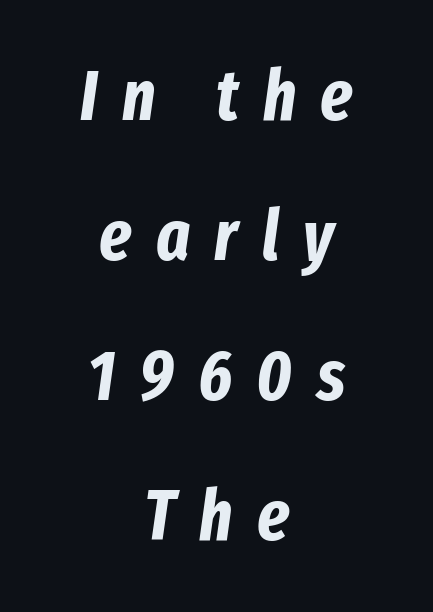
The image shows 71 px bold, condensed type, italic (leaning right); set centered, loose line spacing (1.97x), unusually wide letter spacing (+0.34 em), not underlined; low stroke contrast and a medium x-height.
